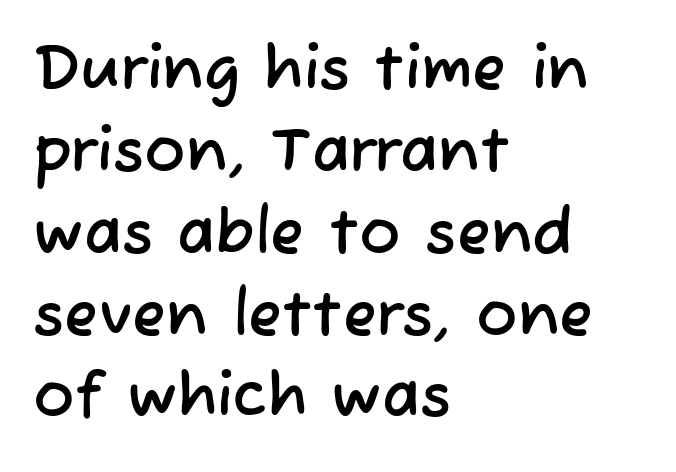
{"serif": "no", "width": "normal", "stroke_contrast": "low", "x_height": "medium", "monospaced": "no", "underline": "no", "align": "left", "line_spacing": "normal", "line_spacing_ratio": 1.32, "letter_spacing": "normal", "letter_spacing_em": 0.0, "glyph_px": 62}
